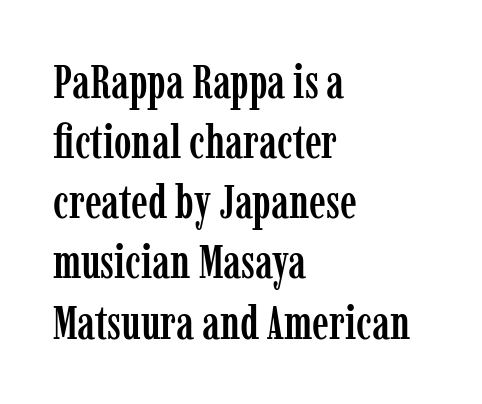
The image shows 47 px condensed serif type, upright; set left-aligned, normal line spacing (1.28x), normal letter spacing, not underlined; low stroke contrast and a medium x-height.
